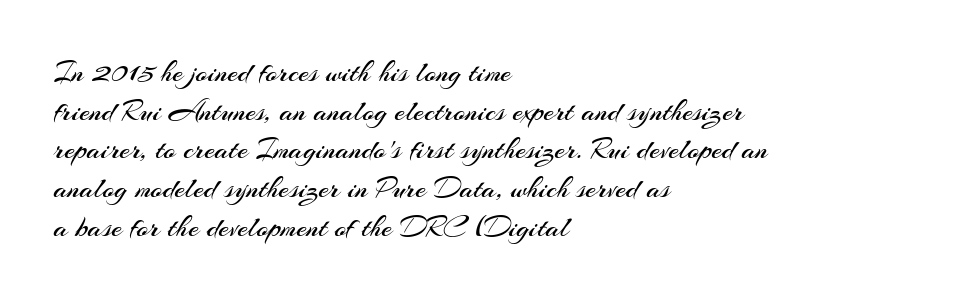
The image shows 30 px regular-weight sans-serif type; set left-aligned, normal line spacing (1.29x), normal letter spacing, not underlined; medium stroke contrast and a small x-height.
